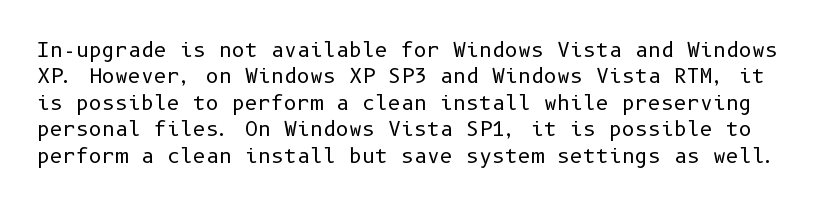
Vertical stems look standard width or narrower in stroke. Each row of text sits above clean, open space. Line spacing here is normal. There is no visible air inserted between adjacent glyphs. The specimen reads as upright at a glance.
